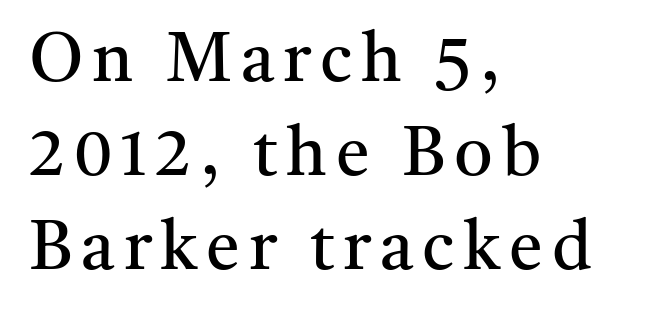
Q: Is the text bold? A: No.
Q: Is the text italic (slanted)? A: No, it is upright.
Q: Is the typeface a serif or a sans-serif typeface? A: Serif.
Q: Is the text underlined? A: No.
Q: How is the paragraph aligned? A: Left-aligned.
Q: Is the spacing between lines tight, normal or loose? A: Normal.
Q: Width (condensed, normal, or wide)? A: Normal.
Q: Stroke contrast? A: Medium.
Q: x-height? A: Medium.
Q: Monospaced? A: No.
